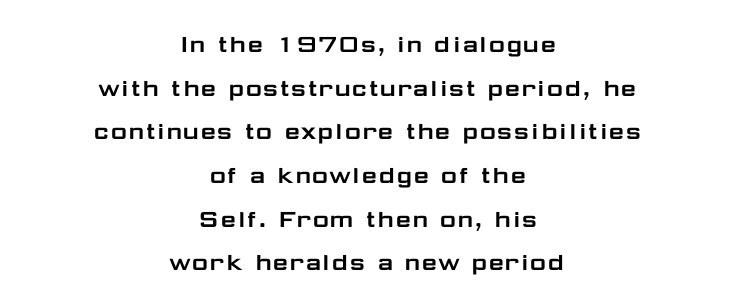
Is there much room between lines? A standard amount, neither cramped nor airy. Nothing sits at the stroke ends, so this counts as sans-serif. Inter-character spacing is left at the font's built-in metrics. The foot of each line stays bare and open. The lines in this sample share a center point and differ in where they start and stop. The typography opts for an upright posture over an oblique one.
